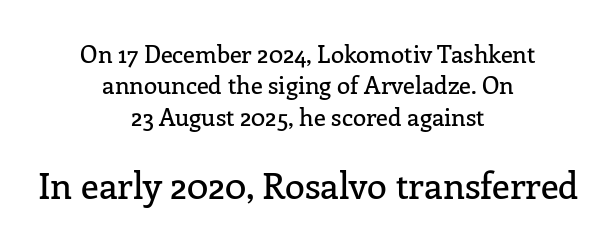
{"serif": "yes", "italic": "no", "width": "normal", "stroke_contrast": "low", "x_height": "medium", "monospaced": "no", "underline": "no", "align": "center", "line_spacing": "normal", "line_spacing_ratio": 1.31, "letter_spacing": "normal", "letter_spacing_em": 0.0, "larger_block": "second", "size_ratio": 1.5, "glyph_px": 36}
